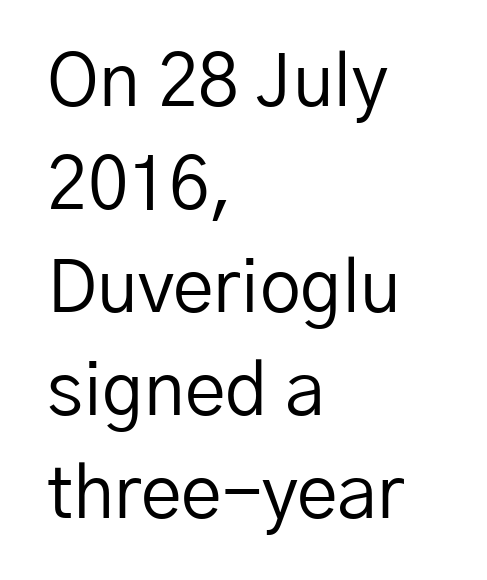
{"serif": "no", "italic": "no", "bold": "no", "weight": "regular", "width": "normal", "stroke_contrast": "low", "x_height": "medium", "monospaced": "no", "underline": "no", "align": "left", "line_spacing": "normal", "line_spacing_ratio": 1.41, "letter_spacing": "normal", "letter_spacing_em": 0.0, "glyph_px": 73}
